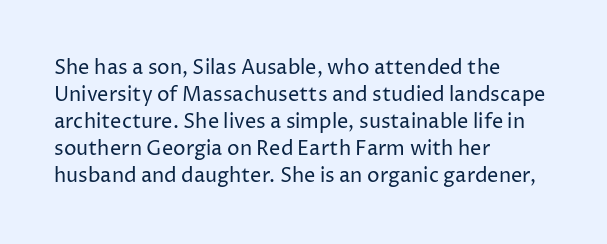
This sample uses an upright cut, with every glyph sitting square on the baseline. Reading down the column, the eye jumps a familiar distance to each next line. The horizontal fit of the characters is conventional and even. This is not heavy type; no bold has been used.
